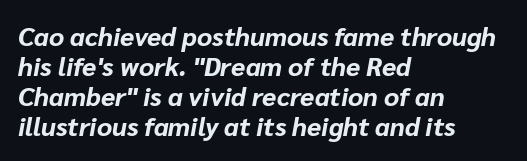
{"italic": "yes", "lean": "right", "slant_degrees": 10, "bold": "yes", "underline": "no", "align": "left", "line_spacing": "tight", "line_spacing_ratio": 1.15, "letter_spacing": "normal", "letter_spacing_em": 0.0, "glyph_px": 26}
